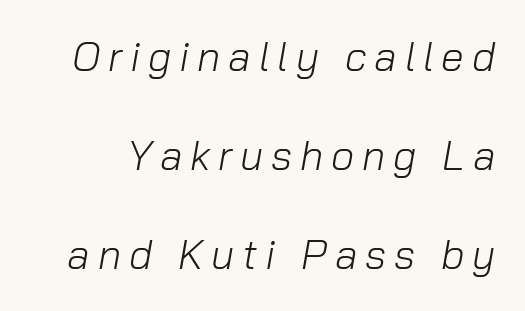
There's an unmistakable incline to the writing here. Only glyphs here, with clear space below each row. No extra ink here — the face is not bold. If you measured baseline to baseline, you'd find a long distance. The passage shown is typed in a proportional face where columns would drift.
